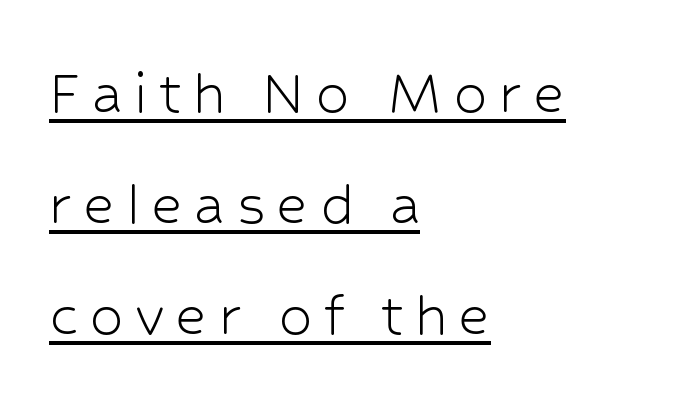
{"serif": "no", "italic": "no", "bold": "no", "weight": "light", "width": "normal", "stroke_contrast": "low", "x_height": "medium", "monospaced": "no", "underline": "yes", "align": "left", "line_spacing": "normal", "line_spacing_ratio": 1.66, "glyph_px": 67}
